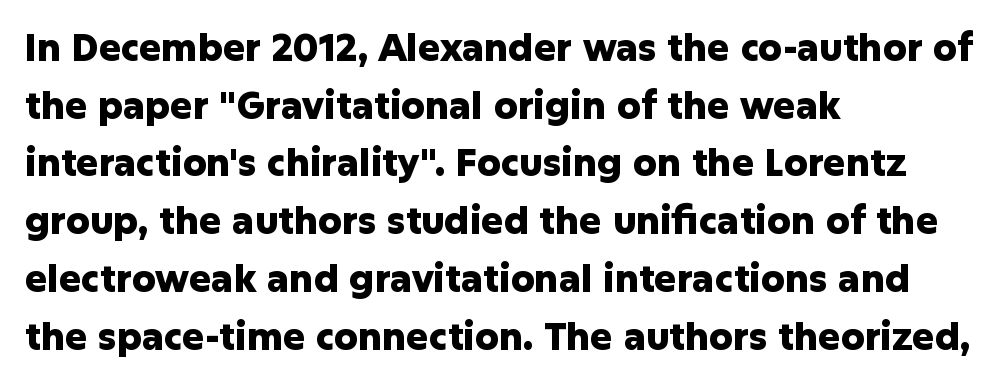
Looks like regular typesetting: each glyph gets only the width it needs. This sample is left-justified, so line endings fall wherever the words run out. Chunky letters — that's bold for sure. A bare baseline throughout the passage. A typesetter would label this face a sans. The type is set solid horizontally, with unmodified tracking.
